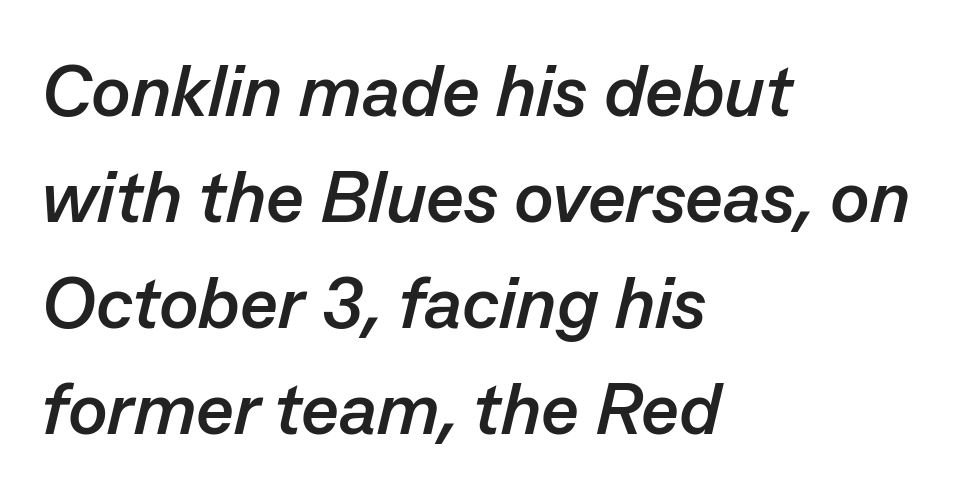
{"italic": "yes", "lean": "right", "slant_degrees": 13, "bold": "yes", "weight": "semibold", "width": "normal", "stroke_contrast": "low", "x_height": "medium", "monospaced": "no", "underline": "no", "align": "left", "line_spacing": "normal", "line_spacing_ratio": 1.45, "letter_spacing": "normal", "letter_spacing_em": 0.0, "glyph_px": 73}
